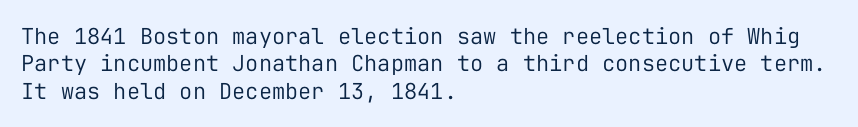
The image shows 22 px text type, upright; set left-aligned, normal line spacing (1.25x), normal letter spacing, not underlined.
